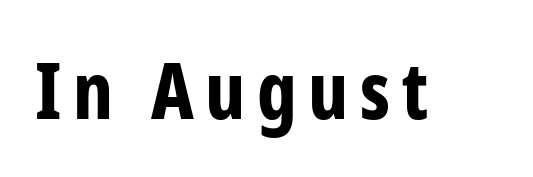
{"serif": "no", "italic": "no", "bold": "yes", "weight": "bold", "width": "condensed", "stroke_contrast": "low", "x_height": "medium", "monospaced": "no", "underline": "no", "glyph_px": 78}
